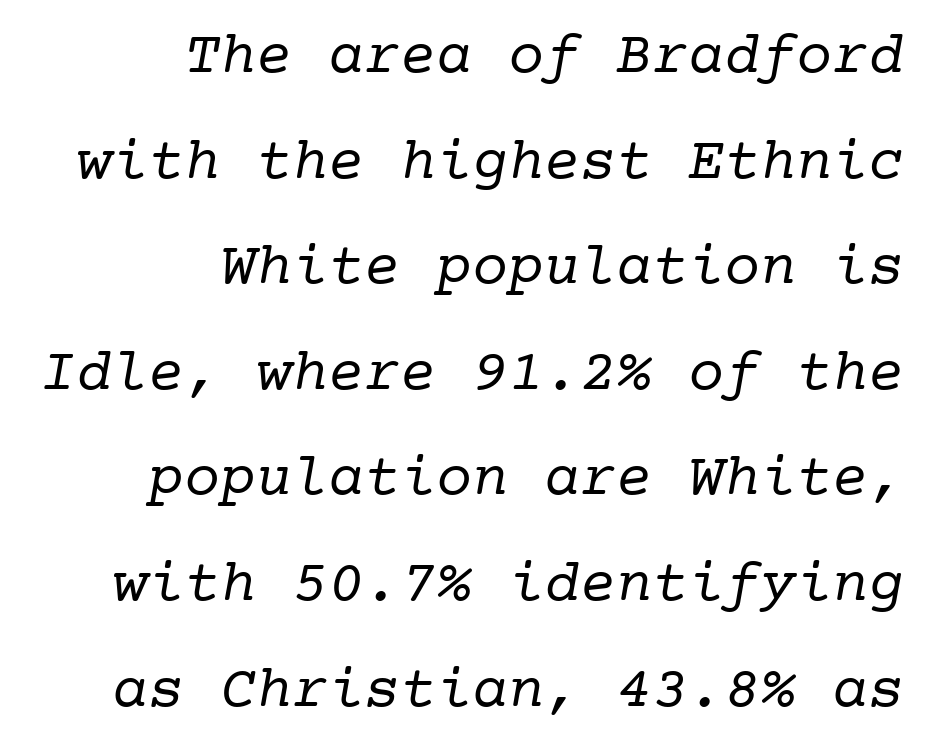
The strokes carry an ordinary text weight at most. The lines in this sample share a right terminus and differ only in where they begin. Between one letter and the next there's only the usual sliver of space. Type without underlining.
